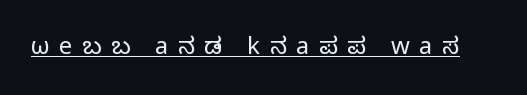
Q: Is the text bold? A: No.
Q: Is the text italic (slanted)? A: No, it is upright.
Q: Is the text underlined? A: Yes.
Q: Is the spacing between letters normal or unusually wide? A: Unusually wide.
